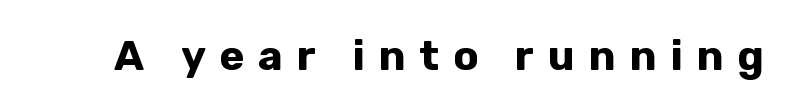
Q: Is the text bold? A: Yes.
Q: Is the text italic (slanted)? A: No, it is upright.
Q: Is the typeface a serif or a sans-serif typeface? A: Sans-serif.
Q: Is the text underlined? A: No.
Q: Is the spacing between letters normal or unusually wide? A: Unusually wide.
Q: Width (condensed, normal, or wide)? A: Normal.
Q: Stroke contrast? A: Low.
Q: x-height? A: Medium.
Q: Monospaced? A: No.
